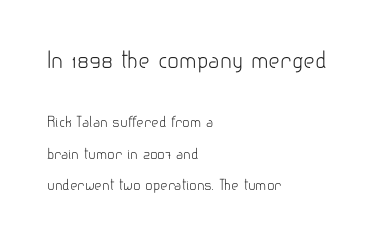
Q: Is the text bold? A: No.
Q: Is the text italic (slanted)? A: No, it is upright.
Q: Is the text underlined? A: No.
Q: How is the paragraph aligned? A: Left-aligned.
Q: Is the spacing between letters normal or unusually wide? A: Normal.
Q: Is the spacing between lines tight, normal or loose? A: Loose.
Q: Which block of text is set in a larger size, the first (top) or the second (bottom)? A: The first (top) one.
